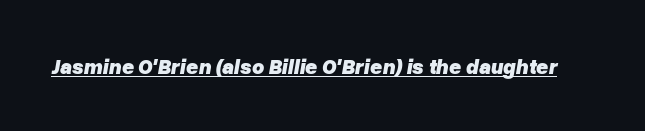
The image shows 21 px bold type, italic (leaning right); set normal letter spacing, underlined.
